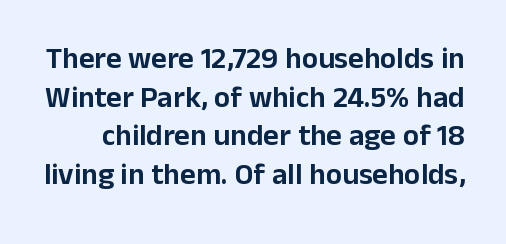
Q: Is the text italic (slanted)? A: No, it is upright.
Q: Is the typeface a serif or a sans-serif typeface? A: Sans-serif.
Q: Is the text underlined? A: No.
Q: Is the spacing between letters normal or unusually wide? A: Normal.
Q: Is the spacing between lines tight, normal or loose? A: Normal.
Q: Width (condensed, normal, or wide)? A: Normal.
Q: Stroke contrast? A: Low.
Q: x-height? A: Medium.
Q: Monospaced? A: No.
